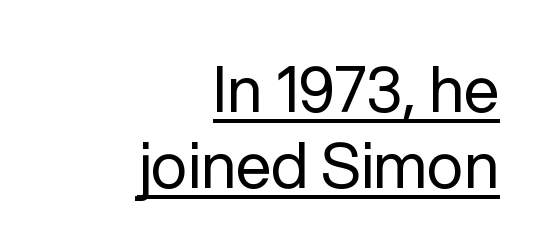
{"serif": "no", "italic": "no", "bold": "no", "weight": "regular", "width": "normal", "stroke_contrast": "low", "x_height": "medium", "monospaced": "no", "underline": "yes", "align": "right", "line_spacing_ratio": 1.2, "letter_spacing": "normal", "letter_spacing_em": 0.0, "glyph_px": 63}
